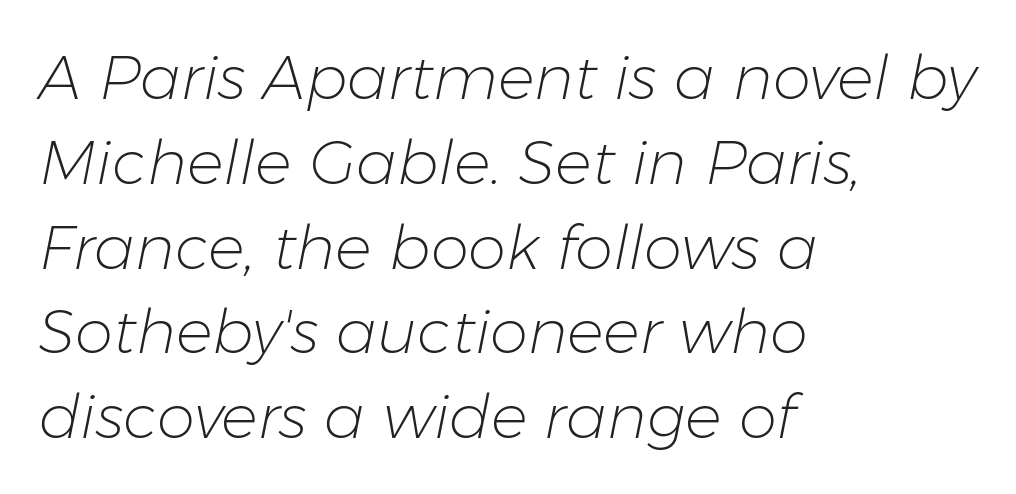
Does the copy run flush right? No — it runs flush left. There's an unmistakable incline to the writing here. Notice how descenders clear the ascenders below comfortably — that's standard leading. The letterforms sit shoulder to shoulder at normal distance.
